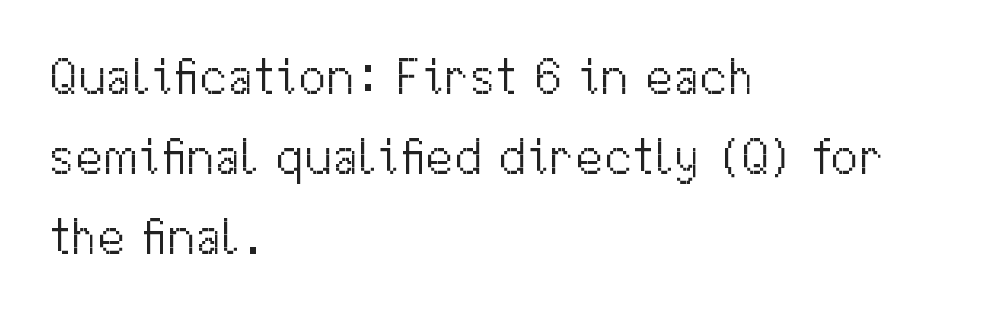
The image shows 51 px light sans-serif type, upright; set left-aligned, normal line spacing (1.57x), normal letter spacing, not underlined; medium stroke contrast and a medium x-height.
